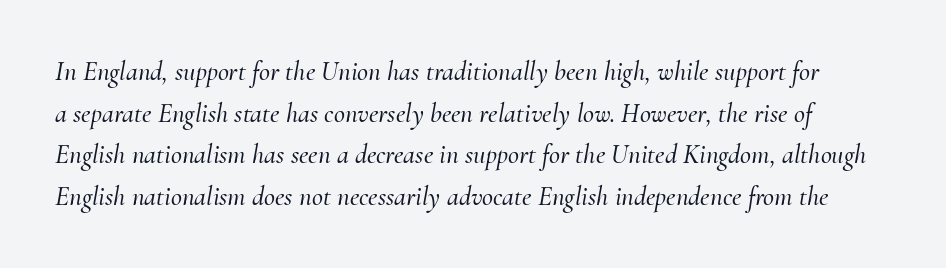
The image shows 27 px text type, italic (leaning right); set normal line spacing (1.54x), normal letter spacing, not underlined.
